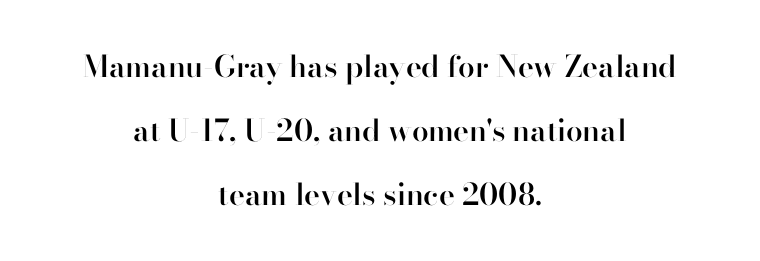
{"serif": "no", "italic": "no", "bold": "semi", "weight": "semibold", "width": "normal", "stroke_contrast": "high", "x_height": "small", "monospaced": "no", "underline": "no", "align": "center", "line_spacing": "loose", "line_spacing_ratio": 2.14, "letter_spacing": "normal", "letter_spacing_em": 0.0, "glyph_px": 30}
